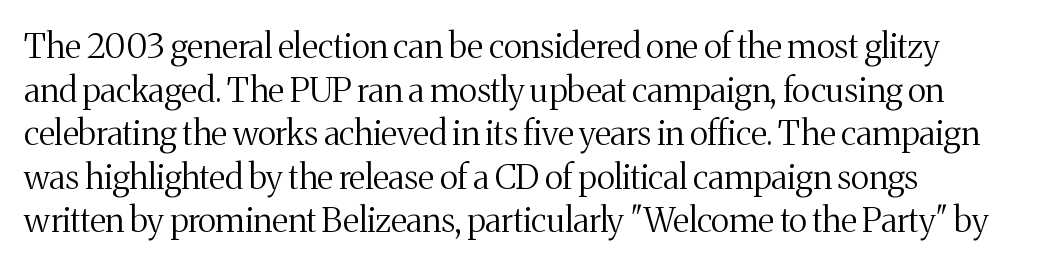
Q: Is the text bold? A: No.
Q: Is the text italic (slanted)? A: No, it is upright.
Q: Is the typeface a serif or a sans-serif typeface? A: Serif.
Q: Is the text underlined? A: No.
Q: How is the paragraph aligned? A: Left-aligned.
Q: Is the spacing between letters normal or unusually wide? A: Normal.
Q: Is the spacing between lines tight, normal or loose? A: Normal.
Q: Width (condensed, normal, or wide)? A: Normal.
Q: Stroke contrast? A: Medium.
Q: x-height? A: Medium.
Q: Monospaced? A: No.
